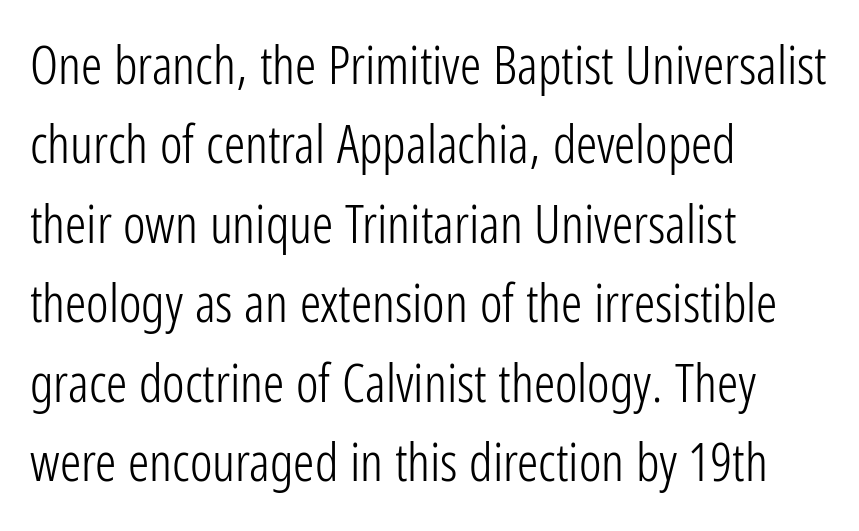
Q: Is the text bold? A: No.
Q: Is the text italic (slanted)? A: No, it is upright.
Q: Is the typeface a serif or a sans-serif typeface? A: Sans-serif.
Q: Is the text underlined? A: No.
Q: How is the paragraph aligned? A: Left-aligned.
Q: Is the spacing between letters normal or unusually wide? A: Normal.
Q: Is the spacing between lines tight, normal or loose? A: Normal.
Q: Width (condensed, normal, or wide)? A: Condensed.
Q: Stroke contrast? A: Low.
Q: x-height? A: Medium.
Q: Monospaced? A: No.
